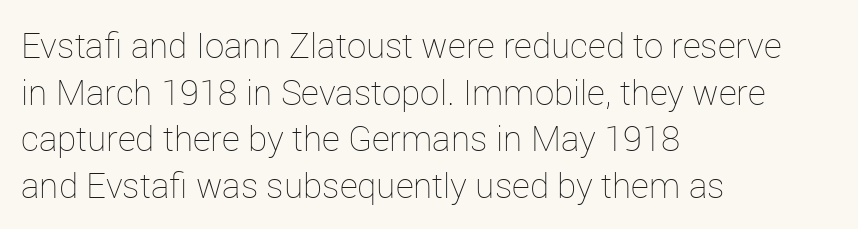
The image shows 35 px thin type, upright; set left-aligned, normal line spacing (1.33x), normal letter spacing, not underlined; low stroke contrast and a medium x-height.
